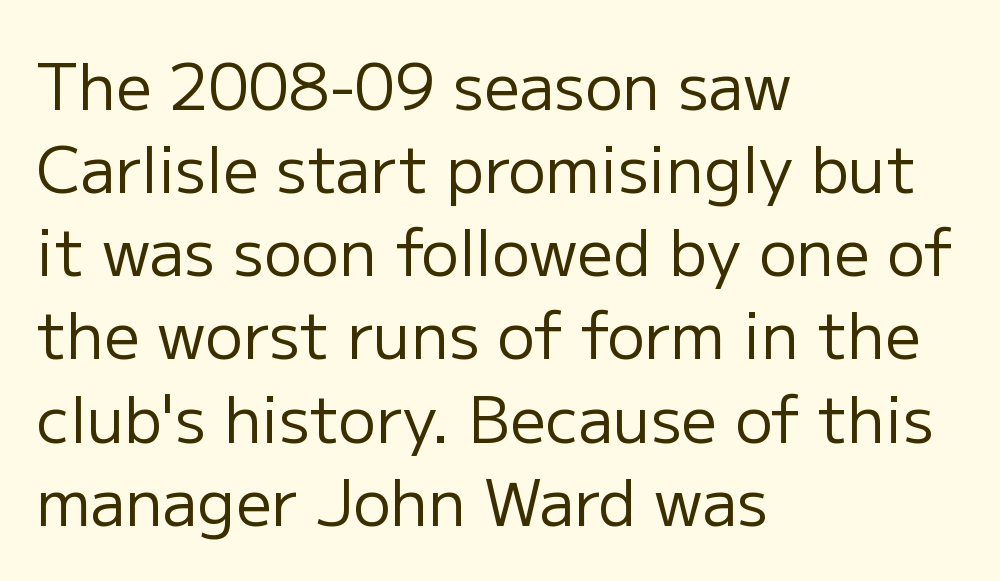
Q: Is the text bold? A: No.
Q: Is the text italic (slanted)? A: No, it is upright.
Q: Is the typeface a serif or a sans-serif typeface? A: Sans-serif.
Q: Is the text underlined? A: No.
Q: How is the paragraph aligned? A: Left-aligned.
Q: Is the spacing between letters normal or unusually wide? A: Normal.
Q: Is the spacing between lines tight, normal or loose? A: Normal.
Q: Width (condensed, normal, or wide)? A: Normal.
Q: Stroke contrast? A: Low.
Q: x-height? A: Medium.
Q: Monospaced? A: No.
